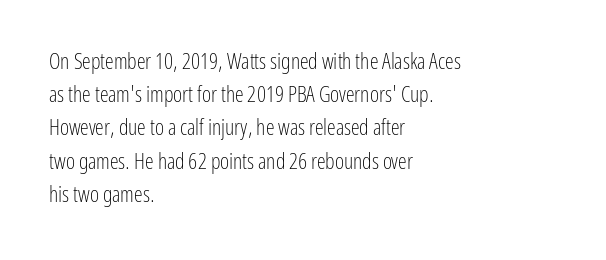
{"italic": "no", "bold": "no", "underline": "no", "align": "left", "line_spacing": "normal", "line_spacing_ratio": 1.51, "letter_spacing": "normal", "letter_spacing_em": 0.0, "glyph_px": 22}
